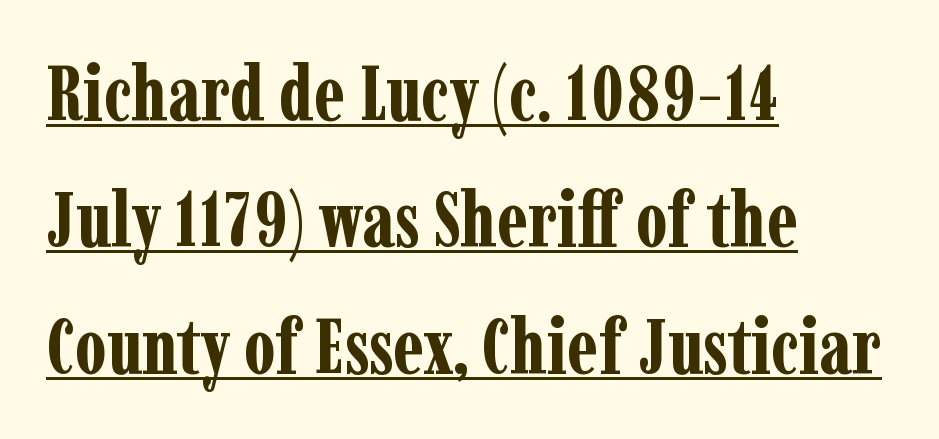
{"serif": "yes", "italic": "no", "bold": "yes", "weight": "bold", "width": "condensed", "stroke_contrast": "low", "x_height": "medium", "monospaced": "no", "underline": "yes", "align": "left", "line_spacing": "normal", "line_spacing_ratio": 1.64, "letter_spacing": "normal", "letter_spacing_em": 0.0, "glyph_px": 77}
